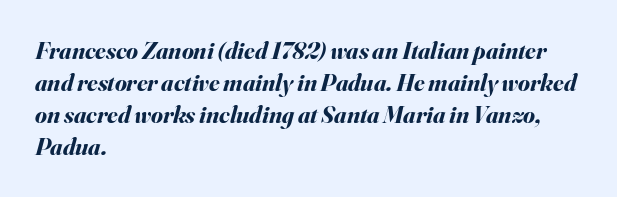
{"italic": "yes", "lean": "right", "slant_degrees": 16, "bold": "yes", "underline": "no", "align": "left", "line_spacing": "normal", "line_spacing_ratio": 1.33, "letter_spacing": "normal", "letter_spacing_em": 0.0, "glyph_px": 24}
